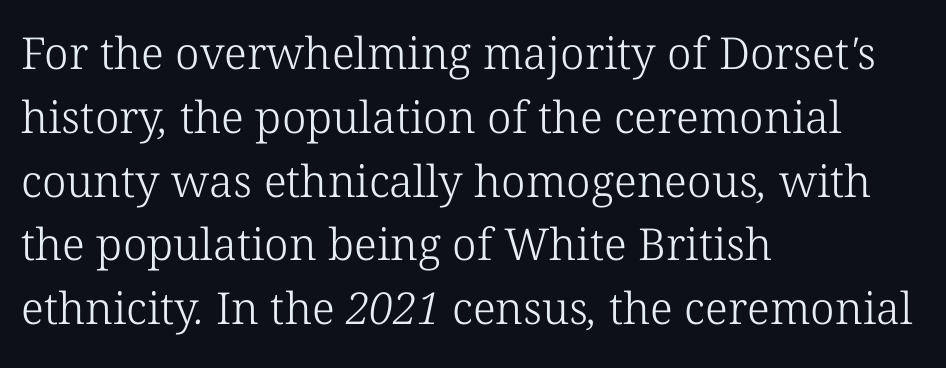
{"serif": "yes", "bold": "no", "weight": "light", "width": "normal", "stroke_contrast": "low", "x_height": "medium", "monospaced": "no", "underline": "no", "align": "left", "line_spacing": "normal", "line_spacing_ratio": 1.45, "letter_spacing": "normal", "letter_spacing_em": 0.0, "glyph_px": 44}
